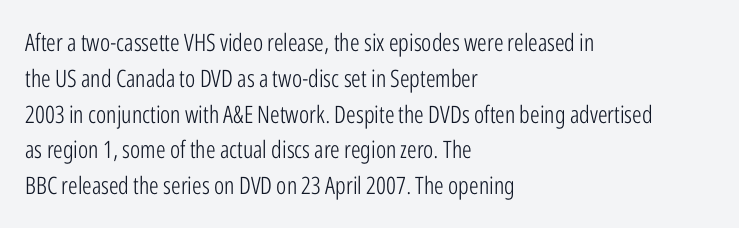
The image shows 24 px text type, upright; set left-aligned, normal line spacing (1.49x), normal letter spacing, not underlined.
